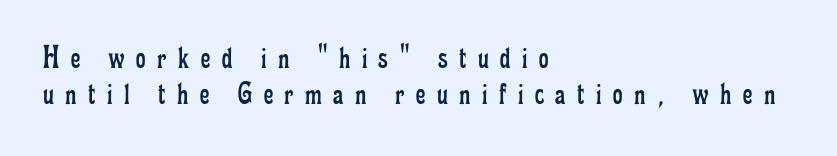
Is the block centered? No — it sits flush against the left margin. The lettering stays uniformly vertical, giving the passage a roman look. Bold? No — there's no thickening of the strokes. A typesetter would call this proportional, since set widths differ per character. The glyphs in this specimen are seriffed.
